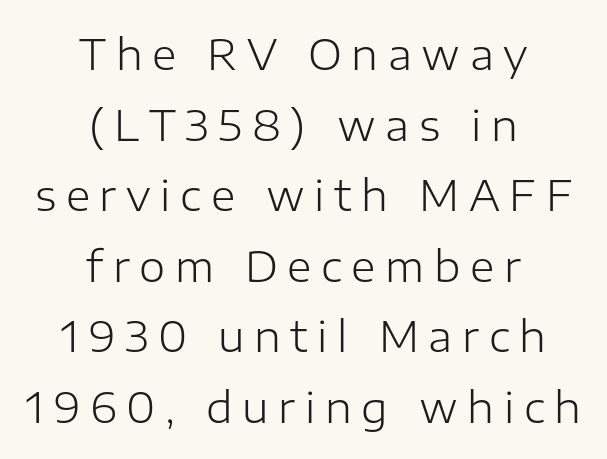
Loose tracking; the words dissolve into strings of separated letters. The passage is arranged like a title page — every line centered. Spacing verdict: proportional, widths tailored to each character. Unbolded letterforms with no extra heft.
